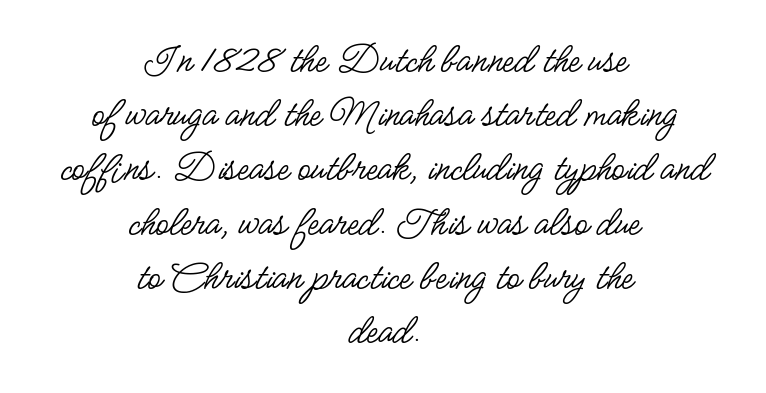
Compared with typical body copy, the letter spacing here is the same. A centered setting, common on invitations and titles, is used for this passage. The baseline area is clear. Nothing heavy about these letters — not bold at all.
